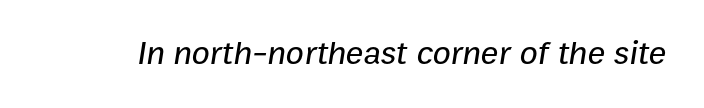
Q: Is the text italic (slanted)? A: Yes, it leans right by about 9 degrees.
Q: Is the text underlined? A: No.
Q: Is the spacing between letters normal or unusually wide? A: Normal.
Q: Width (condensed, normal, or wide)? A: Normal.
Q: Stroke contrast? A: Low.
Q: x-height? A: Medium.
Q: Monospaced? A: No.
